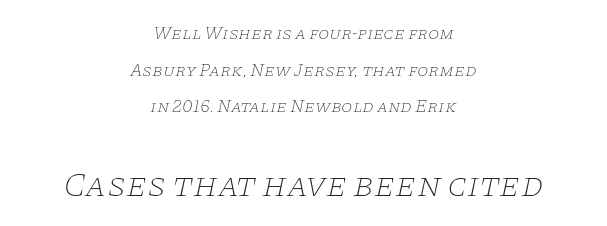
Which of the two is more prominent by size? The second, at the bottom. Is this a sans? No — the strokes have serifs. Every row of glyphs is offset so its center matches the block's center. Words appear dense and cohesive because spacing is normal. You could not count columns in this text — the font is proportionally spaced. Words float on clear page, feet unadorned.
